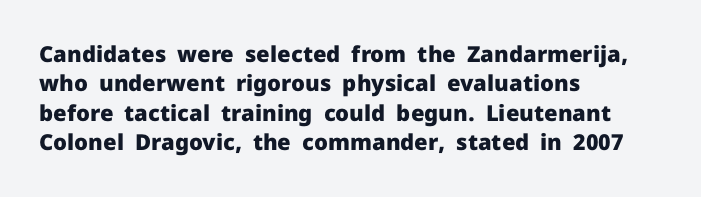
{"italic": "no", "bold": "yes", "underline": "no", "align": "left", "line_spacing": "normal", "line_spacing_ratio": 1.34, "letter_spacing": "normal", "letter_spacing_em": 0.0, "glyph_px": 22}
